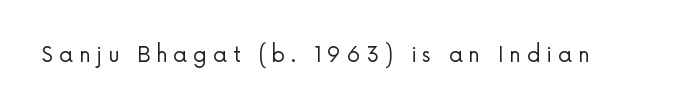
Q: Is the text bold? A: No.
Q: Is the text italic (slanted)? A: No, it is upright.
Q: Is the text underlined? A: No.
Q: Is the spacing between letters normal or unusually wide? A: Unusually wide.
